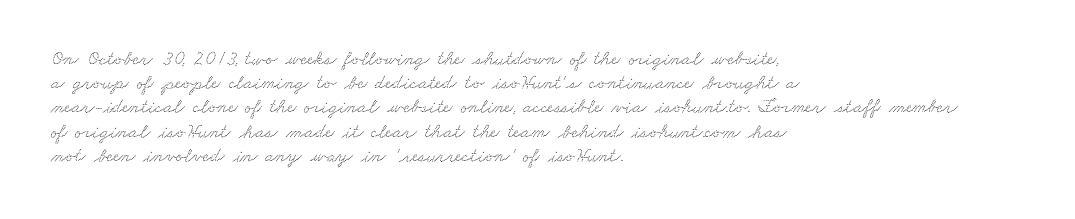
The image shows 20 px text type; set left-aligned, line spacing 1.21x, normal letter spacing, not underlined.
